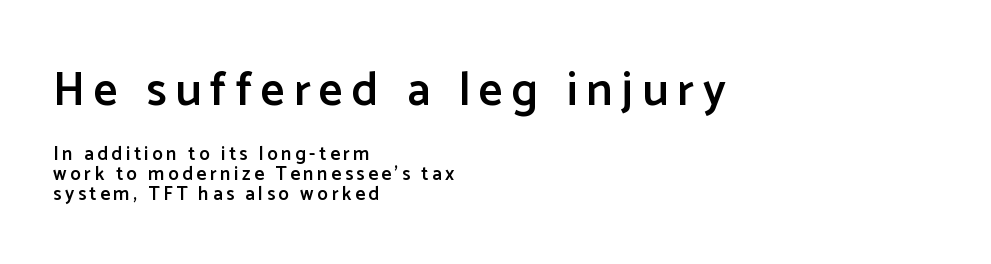
{"serif": "no", "italic": "no", "bold": "semi", "weight": "semibold", "width": "normal", "stroke_contrast": "low", "x_height": "medium", "monospaced": "no", "underline": "no", "align": "left", "line_spacing": "tight", "line_spacing_ratio": 1.04, "larger_block": "first", "size_ratio": 2.47, "glyph_px": 47}
